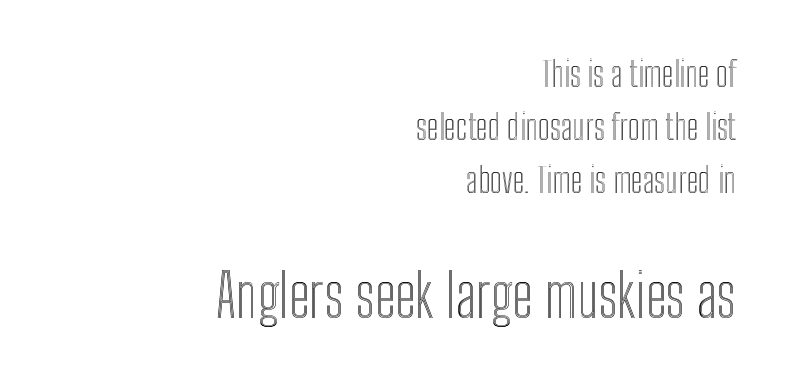
The image shows 59 px condensed type, upright; set right-aligned, normal line spacing (1.56x), normal letter spacing, not underlined; the second (bottom) block is 1.74x larger; a medium x-height.
